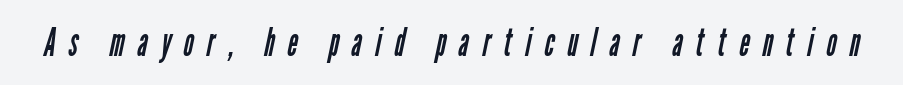
The image shows 39 px regular-weight, condensed sans-serif type; set unusually wide letter spacing (+0.34 em), not underlined; low stroke contrast and a medium x-height.
